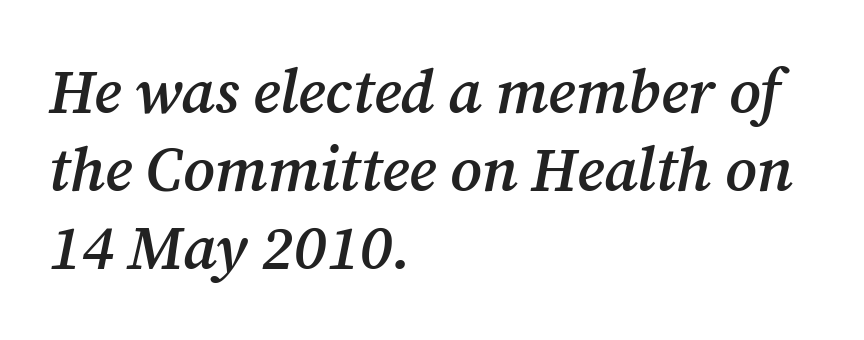
{"serif": "yes", "italic": "yes", "lean": "right", "slant_degrees": 12, "bold": "semi", "weight": "semibold", "width": "normal", "stroke_contrast": "medium", "x_height": "medium", "monospaced": "no", "underline": "no", "align": "left", "line_spacing": "normal", "line_spacing_ratio": 1.28, "letter_spacing": "normal", "letter_spacing_em": 0.0, "glyph_px": 61}
